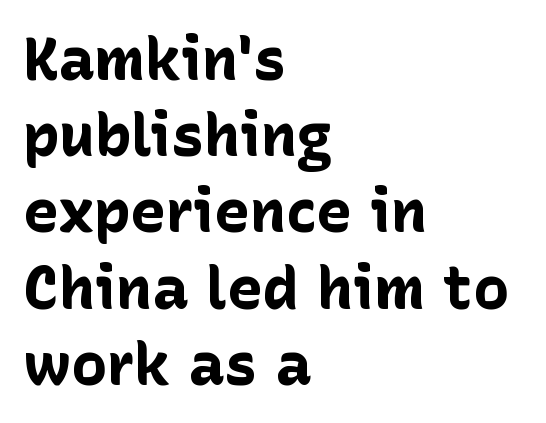
Q: Is the text bold? A: Yes.
Q: Is the text italic (slanted)? A: No, it is upright.
Q: Is the typeface a serif or a sans-serif typeface? A: Sans-serif.
Q: Is the text underlined? A: No.
Q: How is the paragraph aligned? A: Left-aligned.
Q: Is the spacing between letters normal or unusually wide? A: Normal.
Q: Is the spacing between lines tight, normal or loose? A: Normal.
Q: Width (condensed, normal, or wide)? A: Normal.
Q: Stroke contrast? A: Low.
Q: x-height? A: Medium.
Q: Monospaced? A: No.
